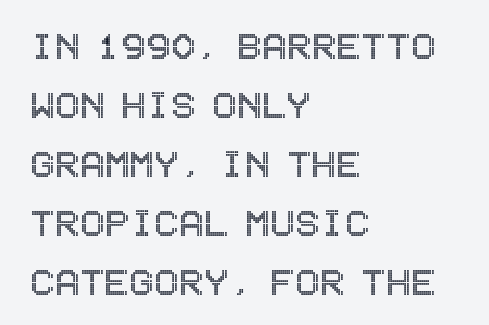
The image shows 46 px condensed type, upright; set left-aligned, normal line spacing (1.28x), normal letter spacing, not underlined; a large x-height.
